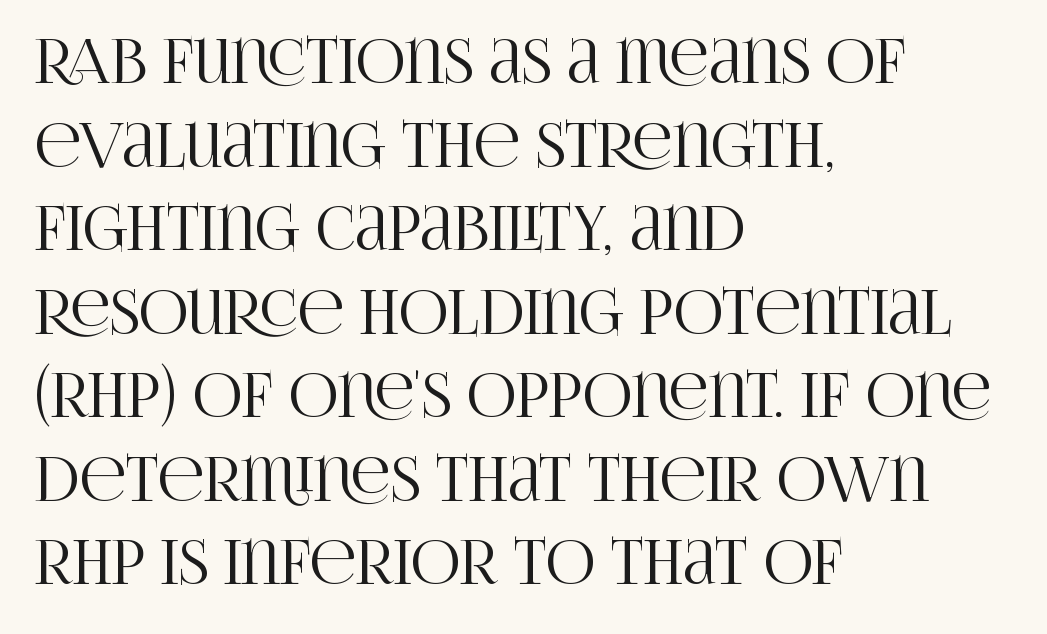
Q: Is the text italic (slanted)? A: No, it is upright.
Q: Is the typeface a serif or a sans-serif typeface? A: Serif.
Q: Is the text underlined? A: No.
Q: How is the paragraph aligned? A: Left-aligned.
Q: Is the spacing between letters normal or unusually wide? A: Normal.
Q: Is the spacing between lines tight, normal or loose? A: Normal.
Q: Width (condensed, normal, or wide)? A: Condensed.
Q: Stroke contrast? A: High.
Q: x-height? A: Large.
Q: Monospaced? A: No.
